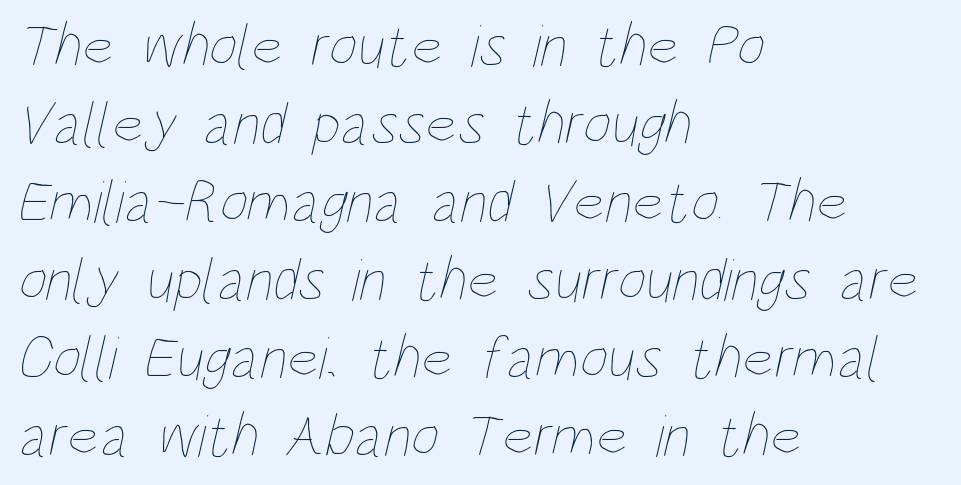
{"bold": "no", "weight": "thin", "width": "condensed", "stroke_contrast": "low", "x_height": "large", "monospaced": "no", "underline": "no", "align": "left", "line_spacing": "normal", "line_spacing_ratio": 1.28, "letter_spacing": "normal", "letter_spacing_em": 0.0, "glyph_px": 61}
